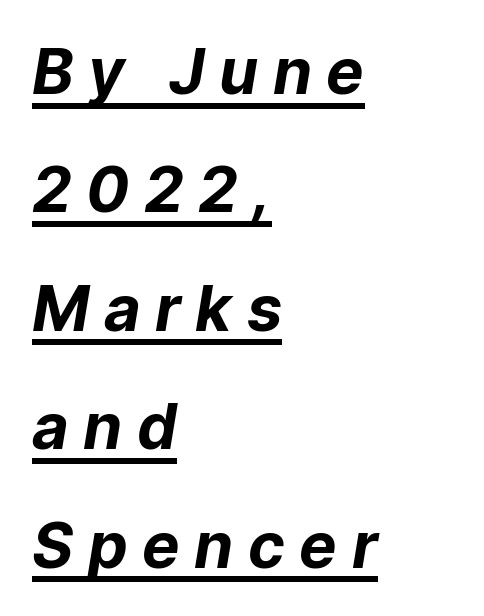
{"serif": "no", "bold": "yes", "weight": "bold", "width": "normal", "stroke_contrast": "low", "x_height": "medium", "monospaced": "no", "underline": "yes", "align": "left", "line_spacing_ratio": 1.88, "letter_spacing": "wide", "letter_spacing_em": 0.23, "glyph_px": 63}
